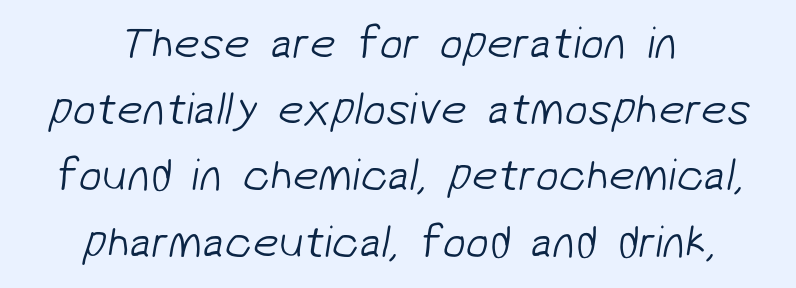
Q: Is the text bold? A: No.
Q: Is the typeface a serif or a sans-serif typeface? A: Sans-serif.
Q: Is the text underlined? A: No.
Q: How is the paragraph aligned? A: Centered.
Q: Is the spacing between letters normal or unusually wide? A: Normal.
Q: Is the spacing between lines tight, normal or loose? A: Normal.
Q: Width (condensed, normal, or wide)? A: Normal.
Q: Stroke contrast? A: Low.
Q: x-height? A: Medium.
Q: Monospaced? A: No.
